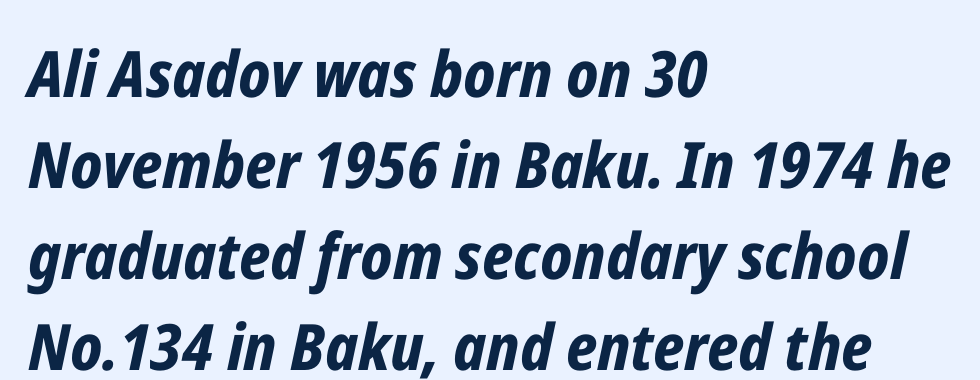
{"italic": "yes", "lean": "right", "slant_degrees": 12, "bold": "yes", "weight": "bold", "width": "condensed", "stroke_contrast": "low", "x_height": "medium", "monospaced": "no", "underline": "no", "align": "left", "line_spacing": "normal", "line_spacing_ratio": 1.42, "letter_spacing": "normal", "letter_spacing_em": 0.0, "glyph_px": 64}
